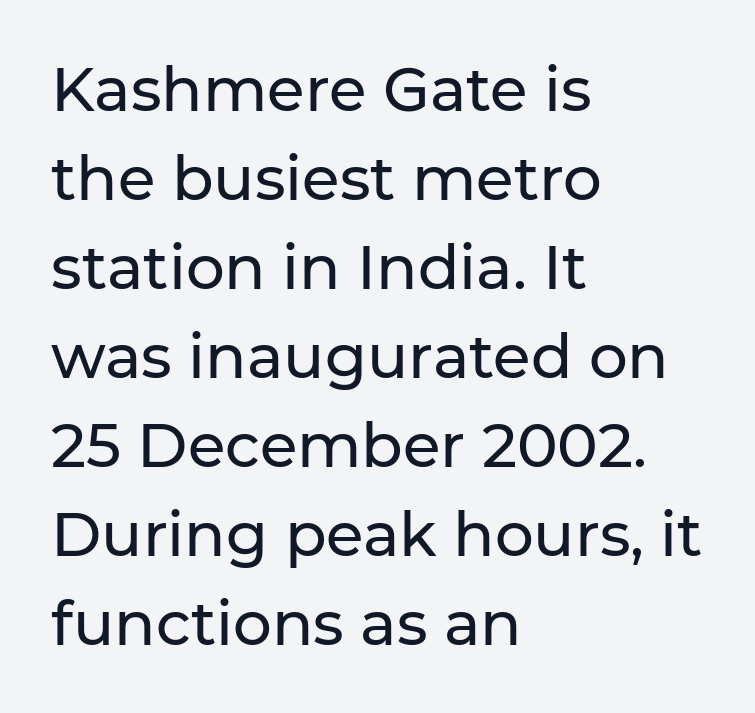
{"serif": "no", "italic": "no", "width": "normal", "stroke_contrast": "low", "x_height": "medium", "monospaced": "no", "underline": "no", "align": "left", "line_spacing": "normal", "line_spacing_ratio": 1.46, "letter_spacing": "normal", "letter_spacing_em": 0.0, "glyph_px": 61}
